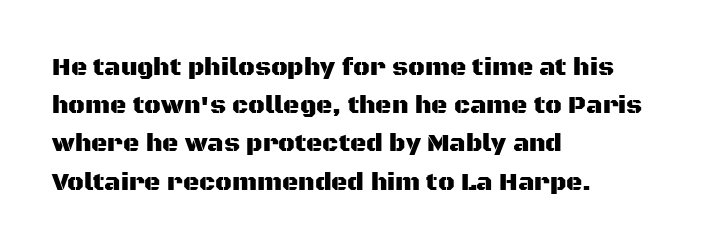
The image shows 25 px text type, upright; set left-aligned, normal line spacing (1.53x), normal letter spacing, not underlined.
